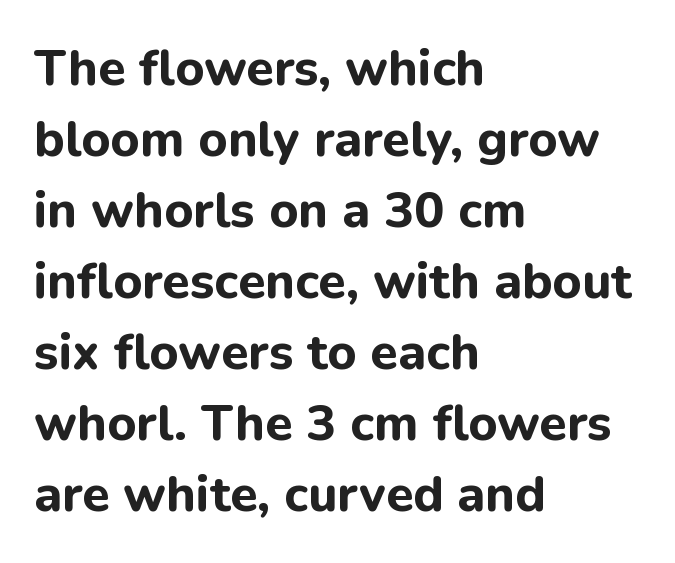
Q: Is the text bold? A: Yes.
Q: Is the text italic (slanted)? A: No, it is upright.
Q: Is the typeface a serif or a sans-serif typeface? A: Sans-serif.
Q: Is the text underlined? A: No.
Q: How is the paragraph aligned? A: Left-aligned.
Q: Is the spacing between letters normal or unusually wide? A: Normal.
Q: Is the spacing between lines tight, normal or loose? A: Normal.
Q: Width (condensed, normal, or wide)? A: Normal.
Q: Stroke contrast? A: Low.
Q: x-height? A: Medium.
Q: Monospaced? A: No.
